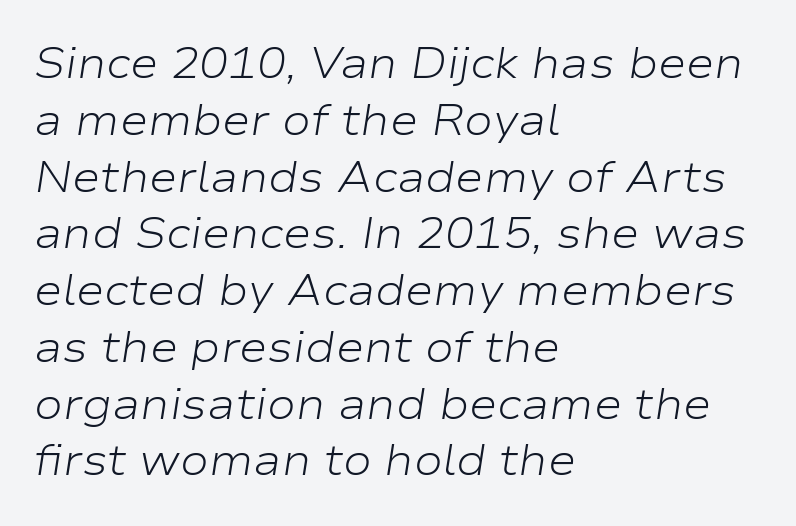
Q: Is the text bold? A: No.
Q: Is the text italic (slanted)? A: Yes, it leans right by about 9 degrees.
Q: Is the text underlined? A: No.
Q: How is the paragraph aligned? A: Left-aligned.
Q: Is the spacing between letters normal or unusually wide? A: Normal.
Q: Is the spacing between lines tight, normal or loose? A: Normal.
Q: Width (condensed, normal, or wide)? A: Wide.
Q: Stroke contrast? A: Low.
Q: x-height? A: Medium.
Q: Monospaced? A: No.
